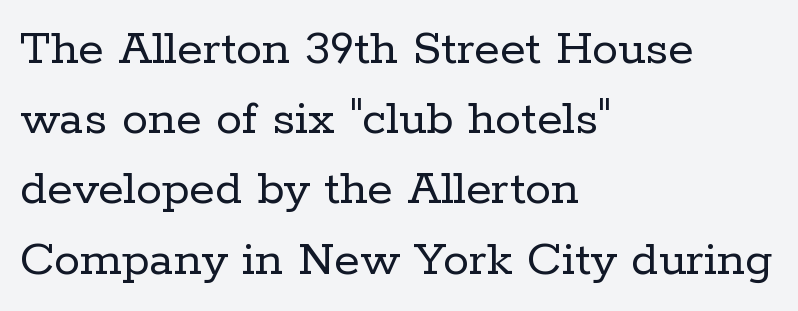
{"serif": "yes", "italic": "no", "bold": "no", "weight": "regular", "width": "normal", "stroke_contrast": "low", "x_height": "medium", "monospaced": "no", "underline": "no", "align": "left", "line_spacing": "normal", "line_spacing_ratio": 1.35, "letter_spacing": "normal", "letter_spacing_em": 0.0, "glyph_px": 52}
